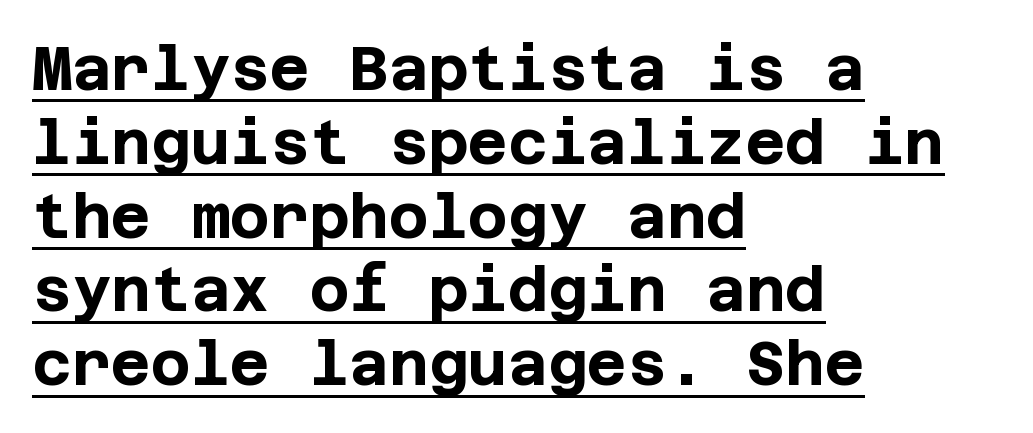
The image shows 61 px bold sans-serif type, upright; set left-aligned, line spacing 1.21x, normal letter spacing, underlined; low stroke contrast and a large x-height.
